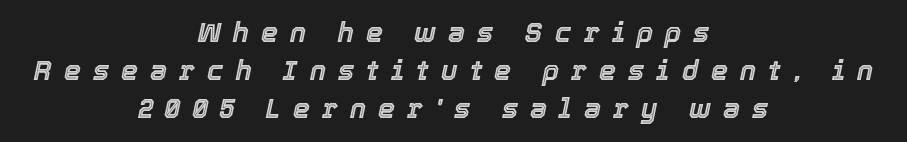
{"italic": "yes", "lean": "right", "slant_degrees": 12, "underline": "no", "align": "center", "line_spacing": "normal", "line_spacing_ratio": 1.41, "letter_spacing": "wide", "letter_spacing_em": 0.45, "glyph_px": 27}
